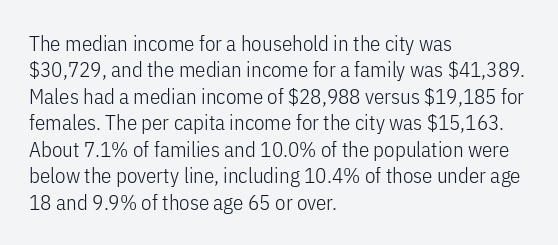
Q: Is the text bold? A: No.
Q: Is the text italic (slanted)? A: No, it is upright.
Q: Is the text underlined? A: No.
Q: How is the paragraph aligned? A: Left-aligned.
Q: Is the spacing between letters normal or unusually wide? A: Normal.
Q: Is the spacing between lines tight, normal or loose? A: Normal.
